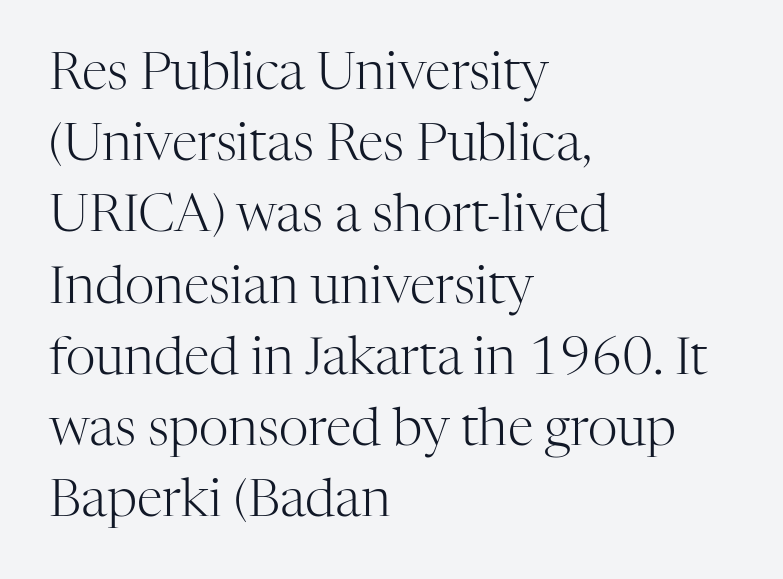
Q: Is the text bold? A: No.
Q: Is the text italic (slanted)? A: No, it is upright.
Q: Is the typeface a serif or a sans-serif typeface? A: Serif.
Q: Is the text underlined? A: No.
Q: How is the paragraph aligned? A: Left-aligned.
Q: Is the spacing between letters normal or unusually wide? A: Normal.
Q: Is the spacing between lines tight, normal or loose? A: Normal.
Q: Width (condensed, normal, or wide)? A: Normal.
Q: Stroke contrast? A: High.
Q: x-height? A: Medium.
Q: Monospaced? A: No.
